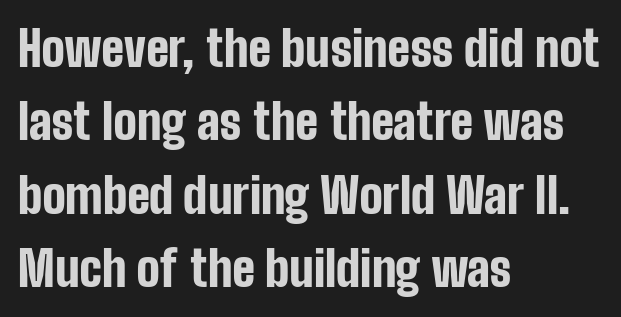
The image shows 49 px bold, condensed sans-serif type, upright; set left-aligned, normal line spacing (1.5x), normal letter spacing, not underlined; low stroke contrast and a medium x-height.
